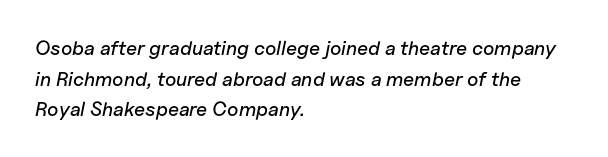
{"italic": "yes", "lean": "right", "slant_degrees": 11, "underline": "no", "align": "left", "line_spacing": "normal", "line_spacing_ratio": 1.53, "letter_spacing": "normal", "letter_spacing_em": 0.0, "glyph_px": 20}
